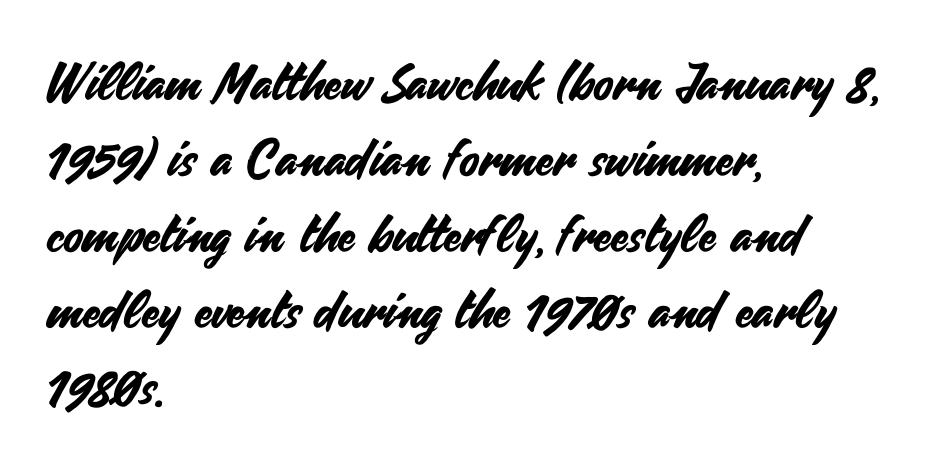
Q: Is the text italic (slanted)? A: Yes.
Q: Is the typeface a serif or a sans-serif typeface? A: Sans-serif.
Q: Is the text underlined? A: No.
Q: How is the paragraph aligned? A: Left-aligned.
Q: Is the spacing between letters normal or unusually wide? A: Normal.
Q: Is the spacing between lines tight, normal or loose? A: Normal.
Q: Width (condensed, normal, or wide)? A: Normal.
Q: Stroke contrast? A: Medium.
Q: x-height? A: Small.
Q: Monospaced? A: No.
